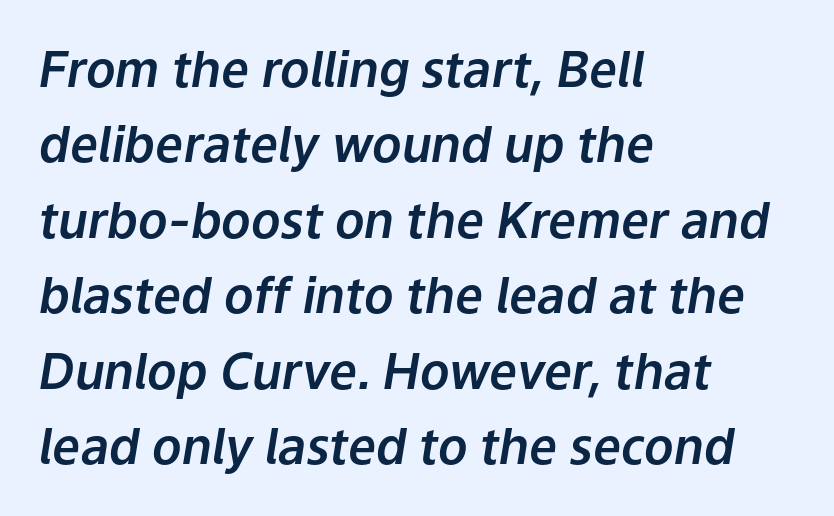
The block of text has a typical density, with ordinary space between rows. These lines are rendered in a variable-pitch font. There is no visible air inserted between adjacent glyphs. Emphasis-style slanted type is in use. The area under the type is left untouched. Short and long lines alike share a common starting point at left.
